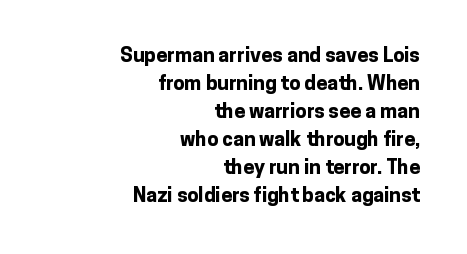
Q: Is the text bold? A: Yes.
Q: Is the text italic (slanted)? A: No, it is upright.
Q: Is the text underlined? A: No.
Q: How is the paragraph aligned? A: Right-aligned.
Q: Is the spacing between letters normal or unusually wide? A: Normal.
Q: Is the spacing between lines tight, normal or loose? A: Normal.
